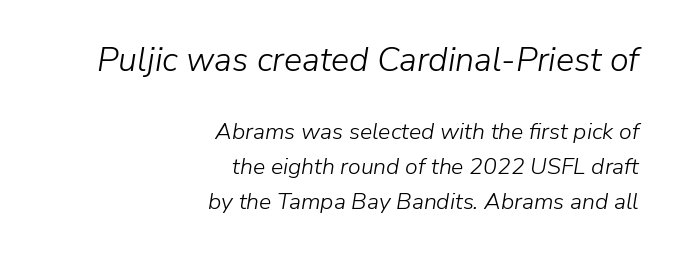
Q: Is the text bold? A: No.
Q: Is the text italic (slanted)? A: Yes, it leans right by about 9 degrees.
Q: Is the text underlined? A: No.
Q: How is the paragraph aligned? A: Right-aligned.
Q: Is the spacing between letters normal or unusually wide? A: Normal.
Q: Is the spacing between lines tight, normal or loose? A: Normal.
Q: Which block of text is set in a larger size, the first (top) or the second (bottom)? A: The first (top) one.
Q: Width (condensed, normal, or wide)? A: Normal.
Q: Stroke contrast? A: Low.
Q: x-height? A: Medium.
Q: Monospaced? A: No.
